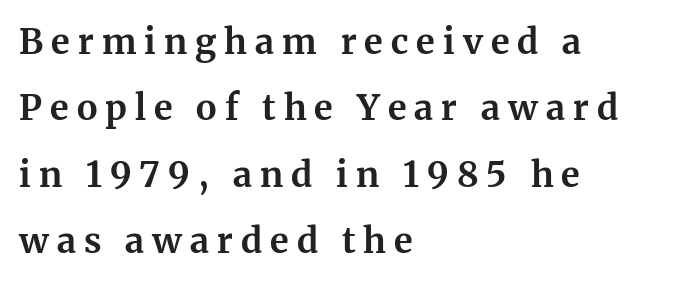
{"serif": "yes", "italic": "no", "bold": "yes", "weight": "bold", "width": "normal", "stroke_contrast": "medium", "x_height": "medium", "monospaced": "no", "underline": "no", "align": "left", "line_spacing": "loose", "line_spacing_ratio": 1.9, "letter_spacing": "wide", "letter_spacing_em": 0.23, "glyph_px": 35}
